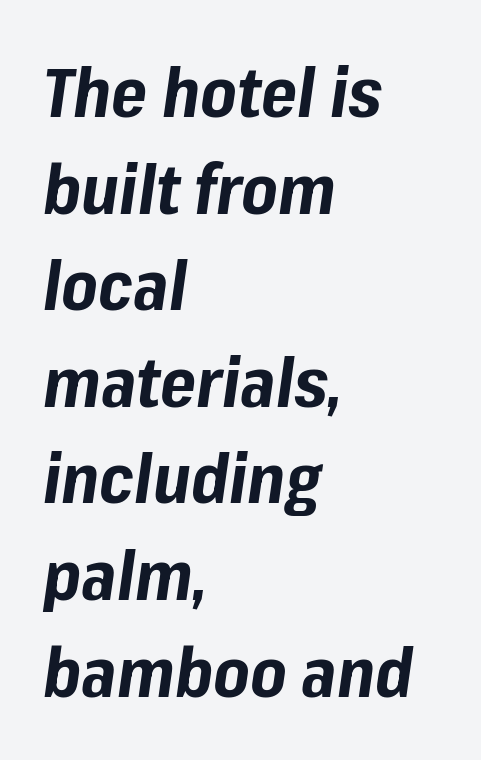
Q: Is the text bold? A: Yes.
Q: Is the text italic (slanted)? A: Yes, it leans right by about 8 degrees.
Q: Is the text underlined? A: No.
Q: How is the paragraph aligned? A: Left-aligned.
Q: Is the spacing between letters normal or unusually wide? A: Normal.
Q: Is the spacing between lines tight, normal or loose? A: Normal.
Q: Width (condensed, normal, or wide)? A: Normal.
Q: Stroke contrast? A: Low.
Q: x-height? A: Medium.
Q: Monospaced? A: No.
